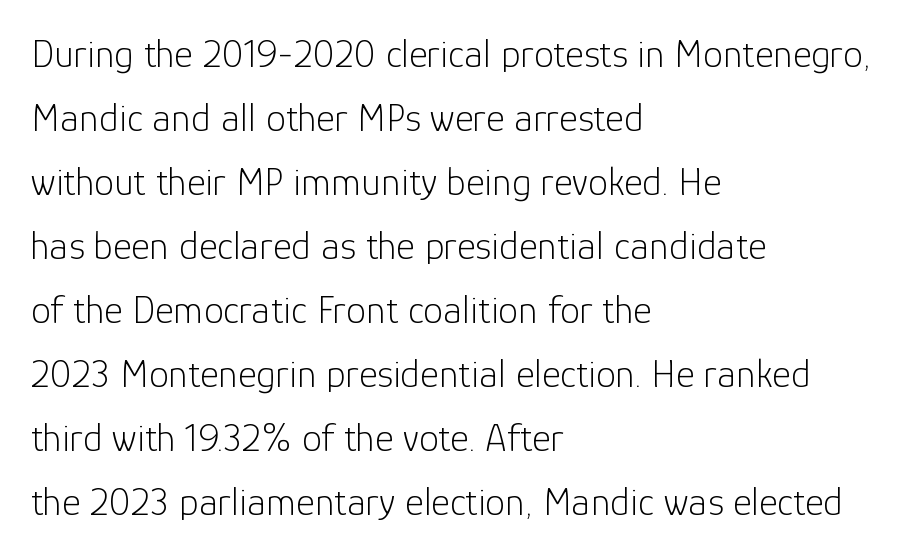
Is the letter spacing exaggerated? No — it looks like the ordinary default. The designer went with a sans here, leaving each stem footless. Weight: in the light-to-regular range. The space between consecutive lines is moderate.
